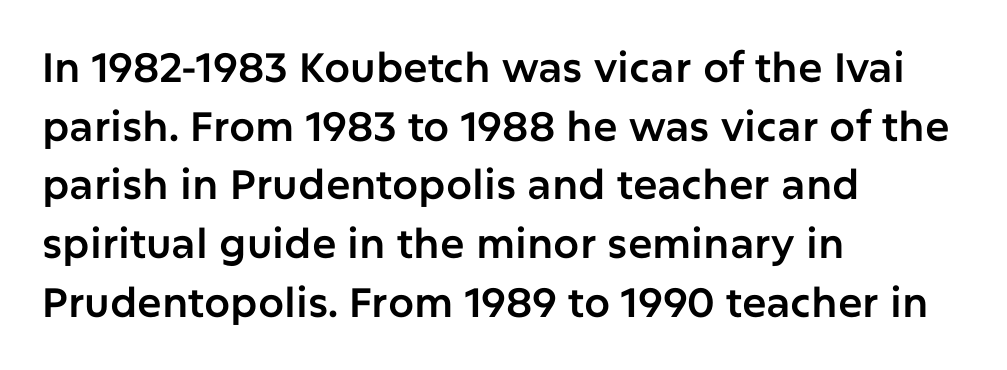
{"serif": "no", "italic": "no", "width": "normal", "stroke_contrast": "low", "x_height": "medium", "monospaced": "no", "underline": "no", "align": "left", "line_spacing": "normal", "line_spacing_ratio": 1.43, "letter_spacing": "normal", "letter_spacing_em": 0.0, "glyph_px": 41}
